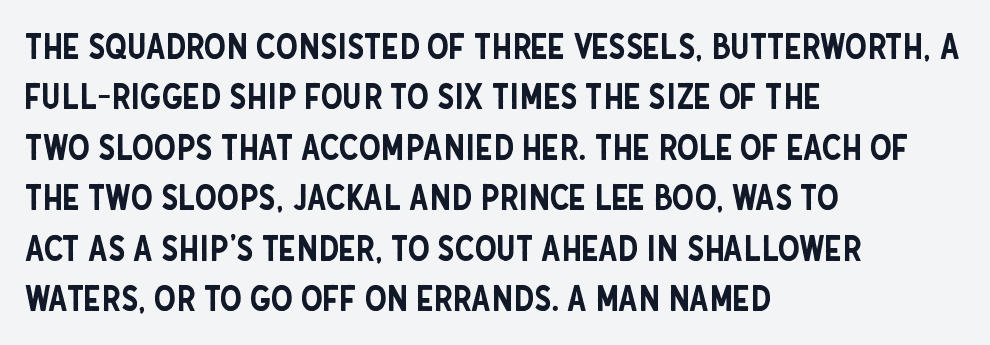
Q: Is the text italic (slanted)? A: No, it is upright.
Q: Is the typeface a serif or a sans-serif typeface? A: Sans-serif.
Q: Is the text underlined? A: No.
Q: How is the paragraph aligned? A: Left-aligned.
Q: Is the spacing between letters normal or unusually wide? A: Normal.
Q: Is the spacing between lines tight, normal or loose? A: Normal.
Q: Width (condensed, normal, or wide)? A: Condensed.
Q: Stroke contrast? A: Low.
Q: x-height? A: Large.
Q: Monospaced? A: No.
